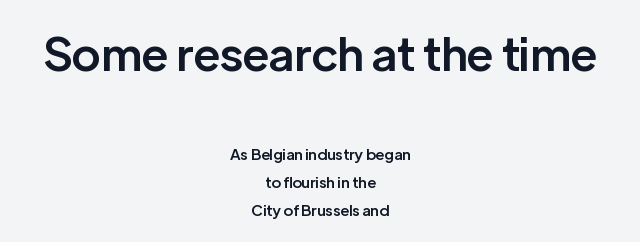
{"serif": "no", "italic": "no", "bold": "semi", "weight": "semibold", "width": "normal", "stroke_contrast": "low", "x_height": "medium", "monospaced": "no", "underline": "no", "align": "center", "line_spacing_ratio": 1.86, "letter_spacing": "normal", "letter_spacing_em": 0.0, "larger_block": "first", "size_ratio": 3.07, "glyph_px": 46}
